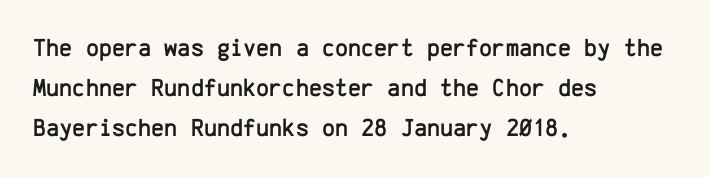
The image shows 25 px text type, upright; set left-aligned, normal line spacing (1.6x), normal letter spacing, not underlined.
